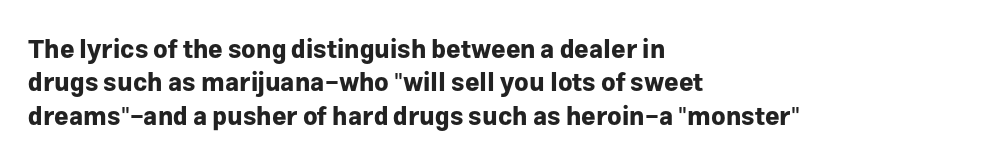
Notice how the passage keeps a crisp vertical edge on the left only. Ordinary non-slanted type is in use. This sample uses plain, unmodified letter spacing. Strong, thick strokes mark this as bold type. Normally led — the rows are evenly, conventionally spaced.
